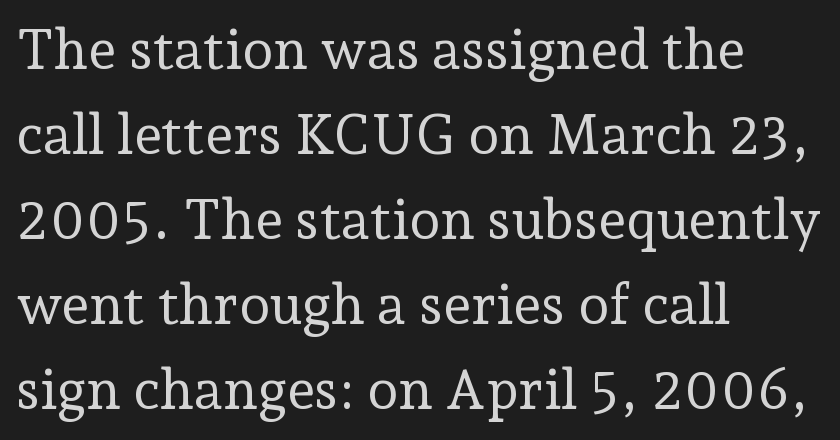
The image shows 56 px regular-weight serif type, upright; set left-aligned, normal line spacing (1.52x), normal letter spacing, not underlined; low stroke contrast and a medium x-height.
